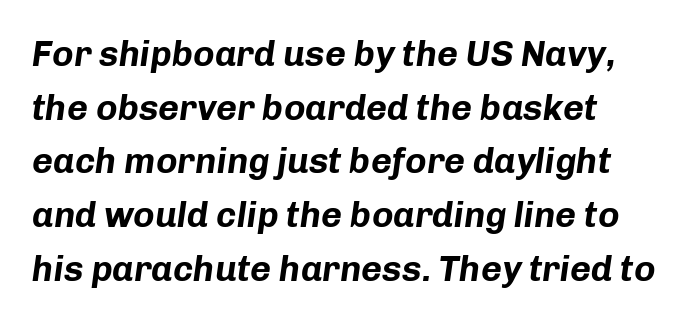
The letters are slanted; this is an italic face. Proportional: the letters do not fall into vertical columns. The passage shown is emphatically bold. Regarding leading, the lines here are spaced in the standard way. Does the copy run flush right? No — it runs flush left.
